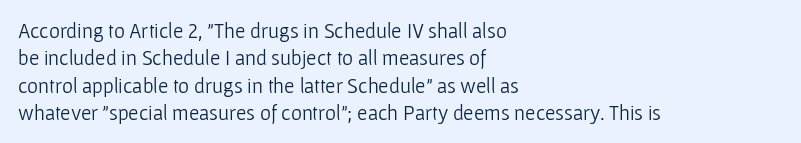
The image shows 21 px text type, upright; set left-aligned, normal line spacing (1.3x), normal letter spacing, not underlined.
